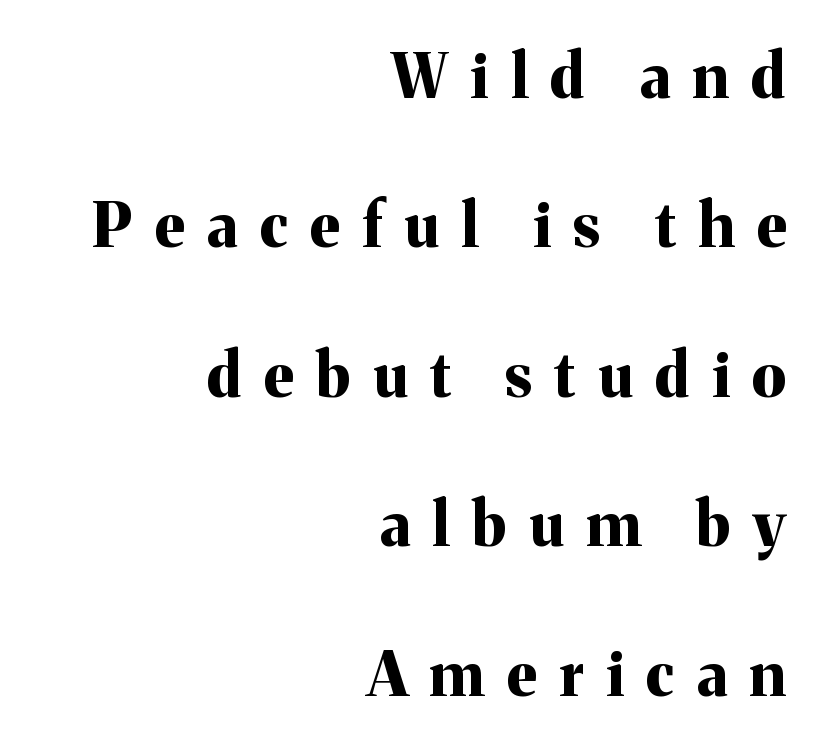
Think of a printed novel: that variable character pitch is what you see here. The typography opts for an upright posture over an oblique one. Where is the straight margin? On the right. Leading: increased.
